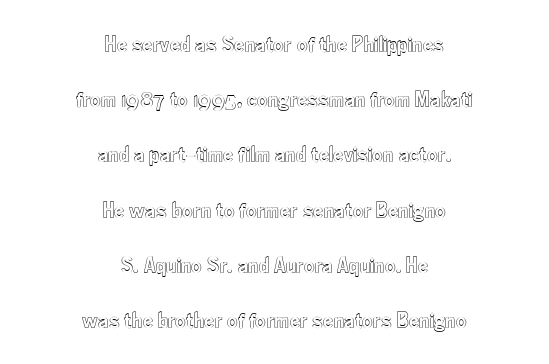
Q: Is the text italic (slanted)? A: No, it is upright.
Q: Is the text underlined? A: No.
Q: How is the paragraph aligned? A: Centered.
Q: Is the spacing between letters normal or unusually wide? A: Normal.
Q: Is the spacing between lines tight, normal or loose? A: Loose.
